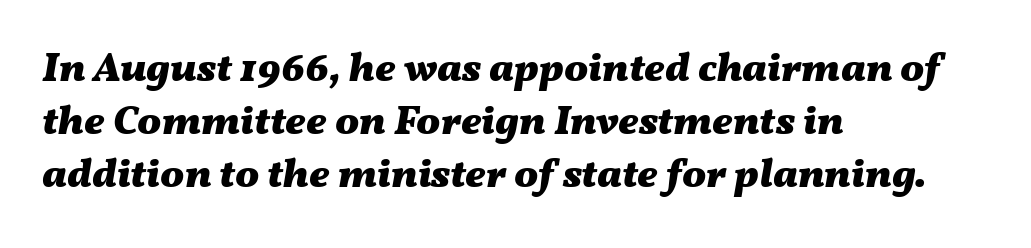
{"italic": "yes", "lean": "right", "slant_degrees": 11, "bold": "yes", "weight": "heavy", "width": "wide", "stroke_contrast": "medium", "x_height": "medium", "monospaced": "no", "underline": "no", "align": "left", "line_spacing": "normal", "line_spacing_ratio": 1.33, "letter_spacing": "normal", "letter_spacing_em": 0.0, "glyph_px": 40}
